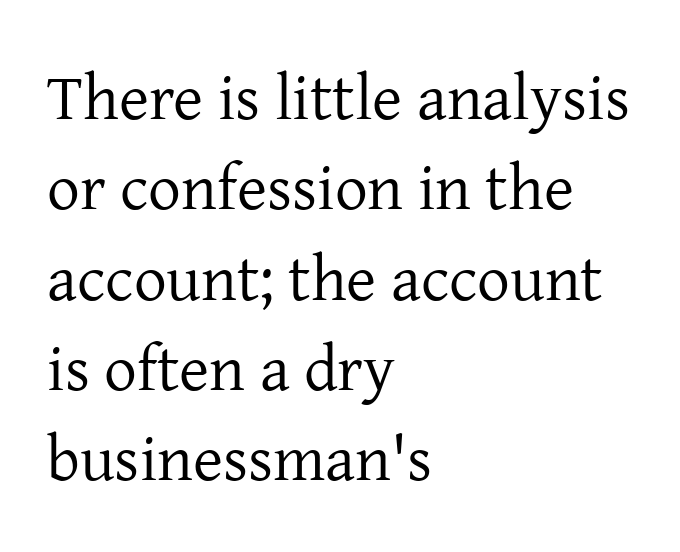
{"serif": "yes", "italic": "no", "bold": "no", "weight": "regular", "width": "normal", "stroke_contrast": "low", "x_height": "medium", "monospaced": "no", "underline": "no", "align": "left", "line_spacing": "normal", "line_spacing_ratio": 1.39, "letter_spacing": "normal", "letter_spacing_em": 0.0, "glyph_px": 65}
